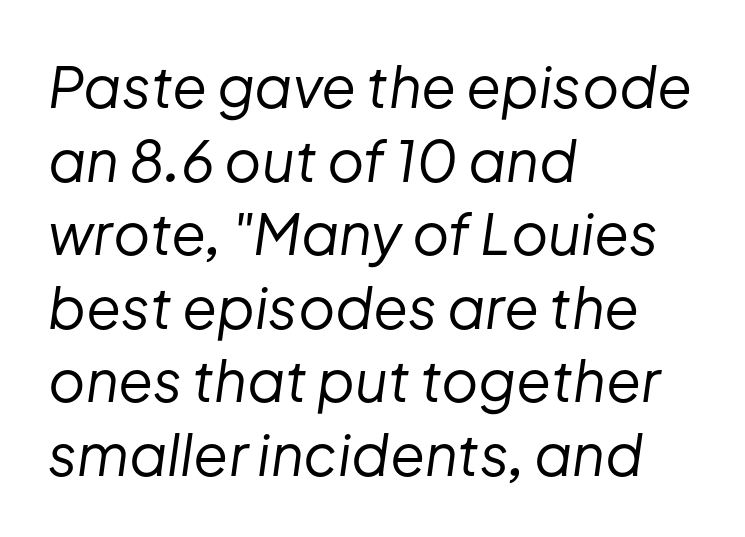
{"italic": "yes", "lean": "right", "slant_degrees": 8, "bold": "no", "weight": "regular", "width": "normal", "stroke_contrast": "low", "x_height": "medium", "monospaced": "no", "underline": "no", "align": "left", "line_spacing": "normal", "line_spacing_ratio": 1.29, "letter_spacing": "normal", "letter_spacing_em": 0.0, "glyph_px": 57}
